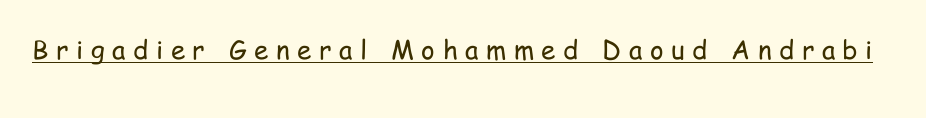
The image shows 26 px text type, upright; set unusually wide letter spacing (+0.29 em), underlined.
